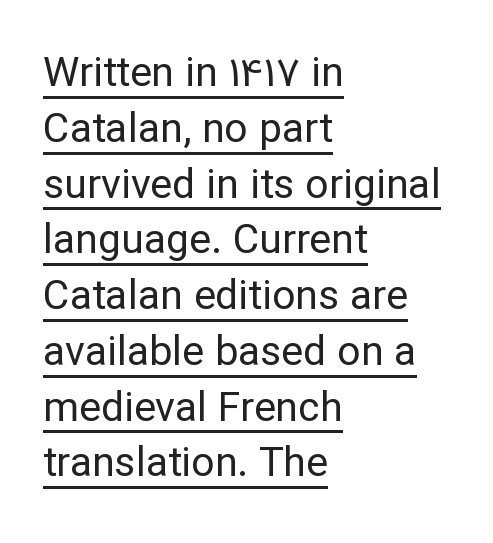
{"serif": "no", "italic": "no", "bold": "no", "weight": "regular", "width": "normal", "stroke_contrast": "low", "x_height": "medium", "monospaced": "no", "underline": "yes", "align": "left", "line_spacing": "normal", "line_spacing_ratio": 1.36, "letter_spacing": "normal", "letter_spacing_em": 0.0, "glyph_px": 41}
